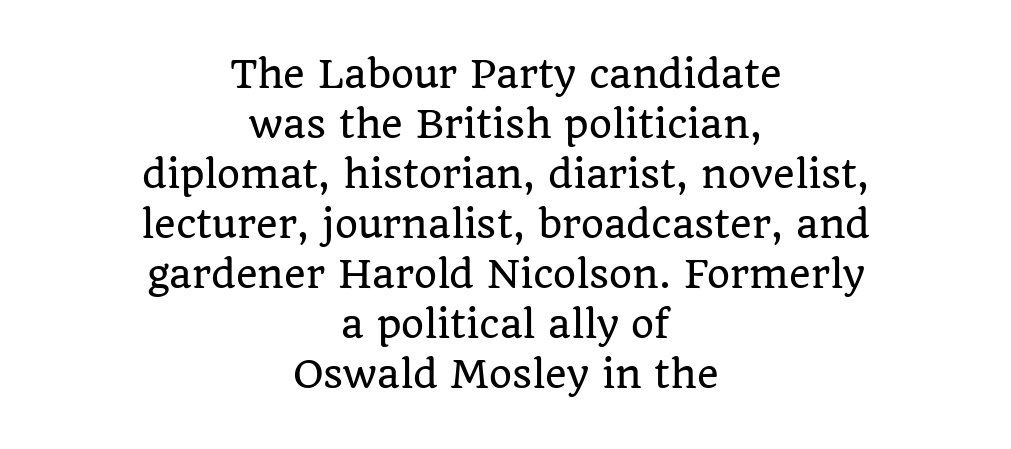
{"serif": "yes", "italic": "no", "width": "normal", "stroke_contrast": "low", "x_height": "large", "monospaced": "no", "underline": "no", "align": "center", "line_spacing": "normal", "line_spacing_ratio": 1.35, "letter_spacing": "normal", "letter_spacing_em": 0.0, "glyph_px": 37}
